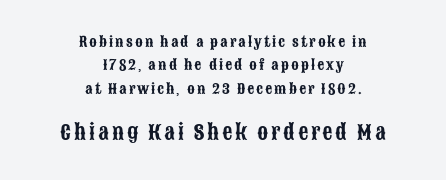
The leading is moderate, giving the passage an even texture. It's the straight-up-and-down kind of type. If you folded the block vertically in half, each line would mirror itself in length. The block sitting lower on the canvas is the one with enlarged characters. Nobody drew a line under any word here.
